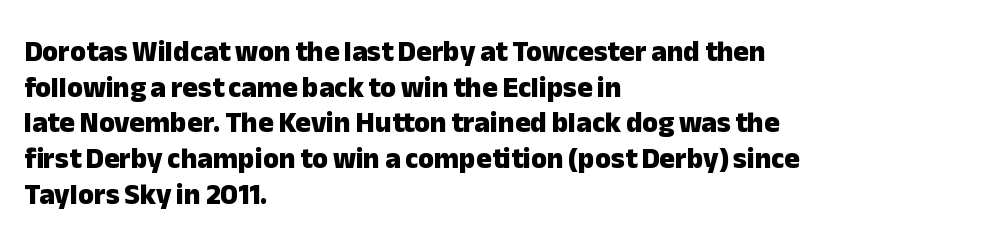
Q: Is the text bold? A: Yes.
Q: Is the text italic (slanted)? A: No, it is upright.
Q: Is the typeface a serif or a sans-serif typeface? A: Sans-serif.
Q: Is the text underlined? A: No.
Q: How is the paragraph aligned? A: Left-aligned.
Q: Is the spacing between letters normal or unusually wide? A: Normal.
Q: Width (condensed, normal, or wide)? A: Normal.
Q: Stroke contrast? A: Low.
Q: x-height? A: Medium.
Q: Monospaced? A: No.
